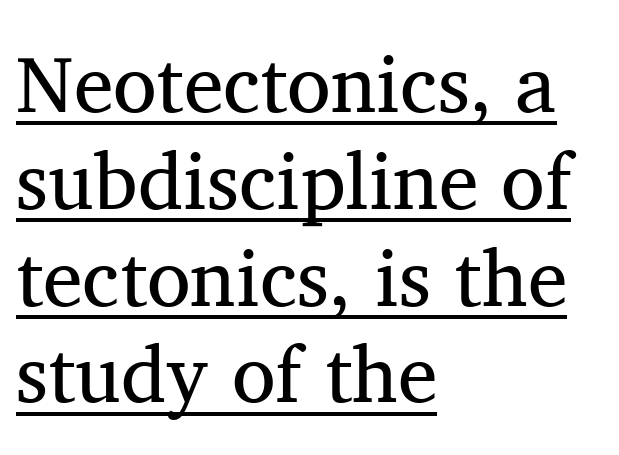
Q: Is the text bold? A: No.
Q: Is the text italic (slanted)? A: No, it is upright.
Q: Is the typeface a serif or a sans-serif typeface? A: Serif.
Q: Is the text underlined? A: Yes.
Q: How is the paragraph aligned? A: Left-aligned.
Q: Is the spacing between letters normal or unusually wide? A: Normal.
Q: Width (condensed, normal, or wide)? A: Normal.
Q: Stroke contrast? A: Medium.
Q: x-height? A: Medium.
Q: Monospaced? A: No.
